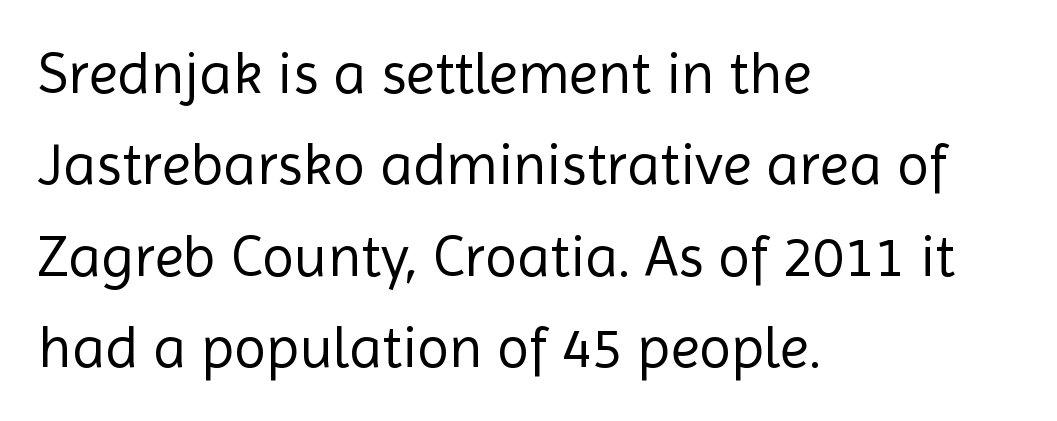
{"serif": "no", "italic": "no", "bold": "no", "weight": "regular", "width": "normal", "x_height": "medium", "monospaced": "no", "underline": "no", "align": "left", "line_spacing": "normal", "line_spacing_ratio": 1.55, "letter_spacing": "normal", "letter_spacing_em": 0.0, "glyph_px": 59}
